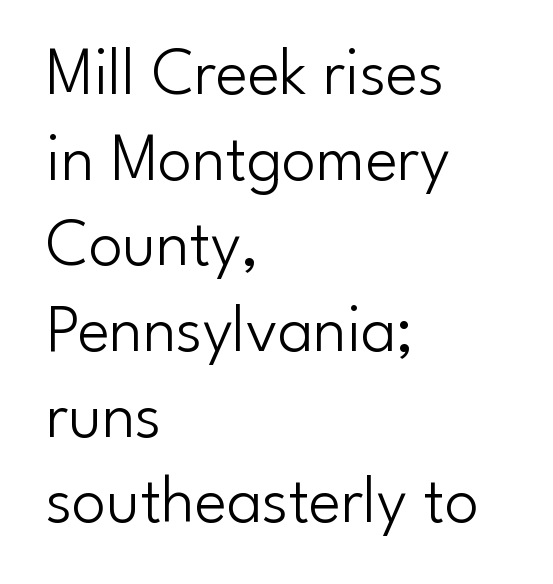
Q: Is the text bold? A: No.
Q: Is the text italic (slanted)? A: No, it is upright.
Q: Is the typeface a serif or a sans-serif typeface? A: Sans-serif.
Q: Is the text underlined? A: No.
Q: How is the paragraph aligned? A: Left-aligned.
Q: Is the spacing between letters normal or unusually wide? A: Normal.
Q: Is the spacing between lines tight, normal or loose? A: Normal.
Q: Width (condensed, normal, or wide)? A: Normal.
Q: Stroke contrast? A: Low.
Q: x-height? A: Small.
Q: Monospaced? A: No.
